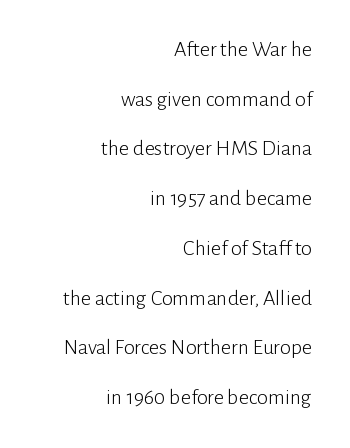
The image shows 22 px text type, upright; set right-aligned, loose line spacing (2.26x), normal letter spacing, not underlined.
